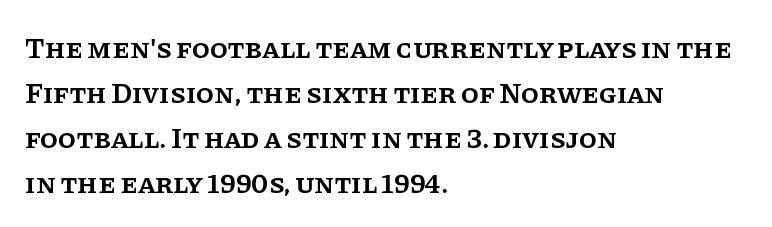
The image shows 29 px semibold serif type, upright; set left-aligned, normal line spacing (1.55x), normal letter spacing, not underlined; low stroke contrast and a large x-height.
